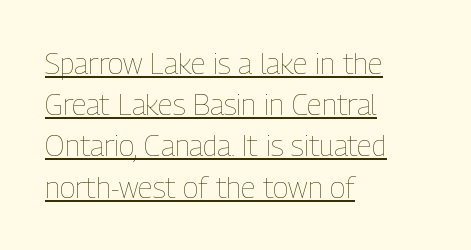
You could call the tracking neutral — neither tight nor loose. Unlike italic type, these characters show no tilt at all. Emphasis is given by a line drawn under the lettering. Character widths vary here, with narrow letters taking less room than wide ones. The ragged edge is on the right, which tells us the setting is flush left.
